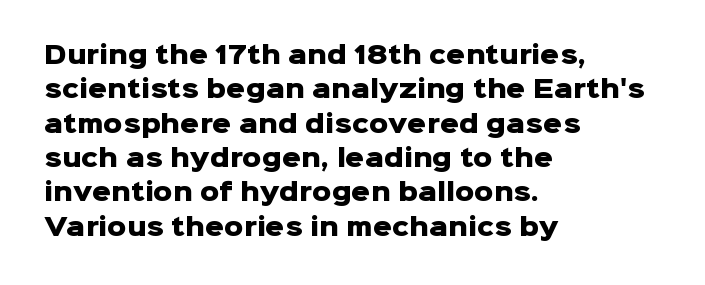
The image shows 24 px bold type, upright; set left-aligned, normal line spacing (1.43x), normal letter spacing, not underlined.
